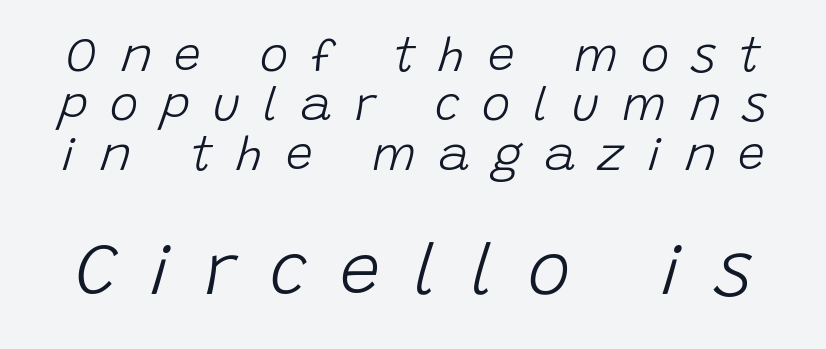
{"italic": "yes", "lean": "right", "slant_degrees": 15, "bold": "no", "weight": "light", "width": "normal", "stroke_contrast": "low", "x_height": "large", "monospaced": "no", "underline": "no", "line_spacing": "tight", "line_spacing_ratio": 1.03, "letter_spacing": "wide", "letter_spacing_em": 0.47, "larger_block": "second", "size_ratio": 1.5, "glyph_px": 72}
